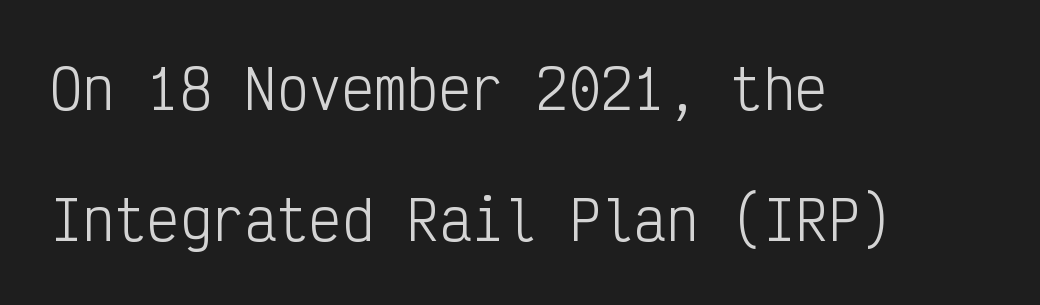
Horizontal alignment here is leftward, the default for most running prose. Spacing between characters is what you'd get straight out of the box. Here the designer chose a console-style face with uniform glyph widths. The font family rendered here belongs to the sans-serif group.
